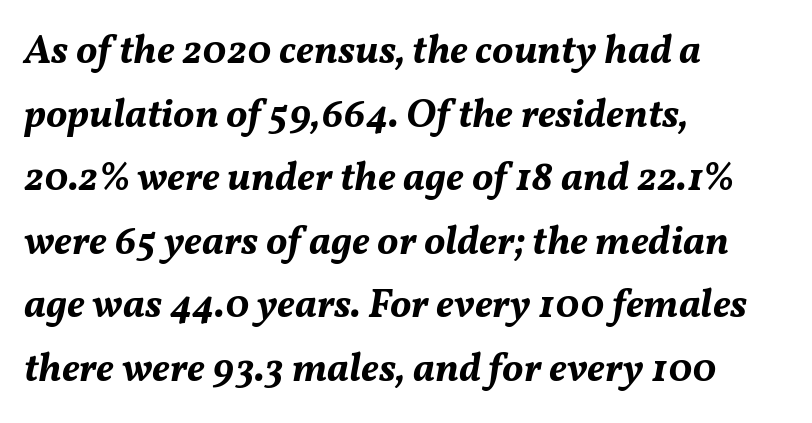
Does the copy run flush right? No — it runs flush left. The text carries the slant typical of an italic or oblique font. The string is rendered with underlining switched off. Spacing verdict: proportional, widths tailored to each character. As a designer I'd log this as weight 700, bold. Nothing unusual about the tracking: characters are spaced as the font intends.
